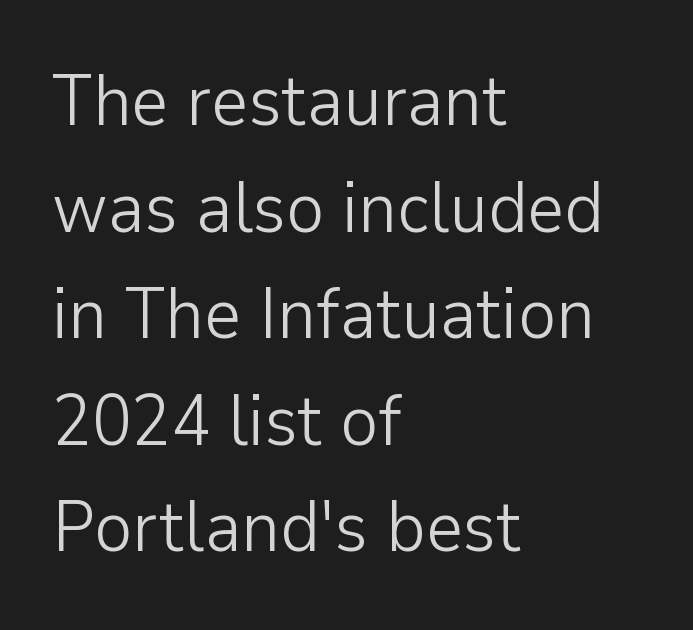
Notice how descenders clear the ascenders below comfortably — that's standard leading. Nope, no serifs anywhere on these letters. Between one letter and the next there's only the usual sliver of space. Caption: face not bold, strokes unweighted. Spacing verdict: proportional, widths tailored to each character.
